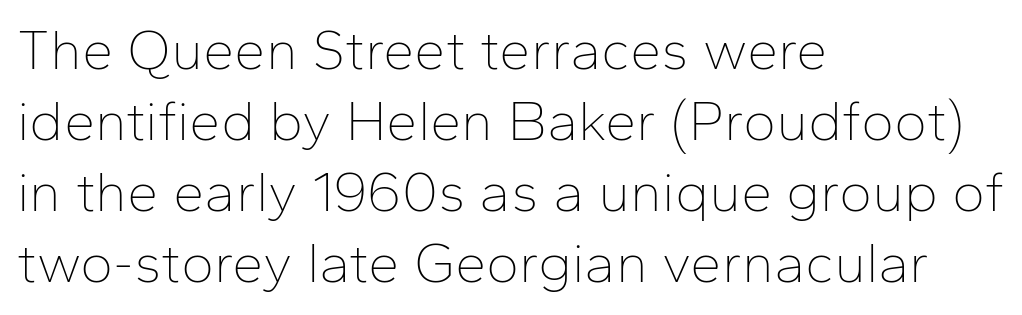
{"serif": "no", "italic": "no", "bold": "no", "weight": "thin", "width": "normal", "stroke_contrast": "low", "x_height": "medium", "monospaced": "no", "underline": "no", "align": "left", "line_spacing": "normal", "line_spacing_ratio": 1.27, "letter_spacing": "normal", "letter_spacing_em": 0.0, "glyph_px": 56}
